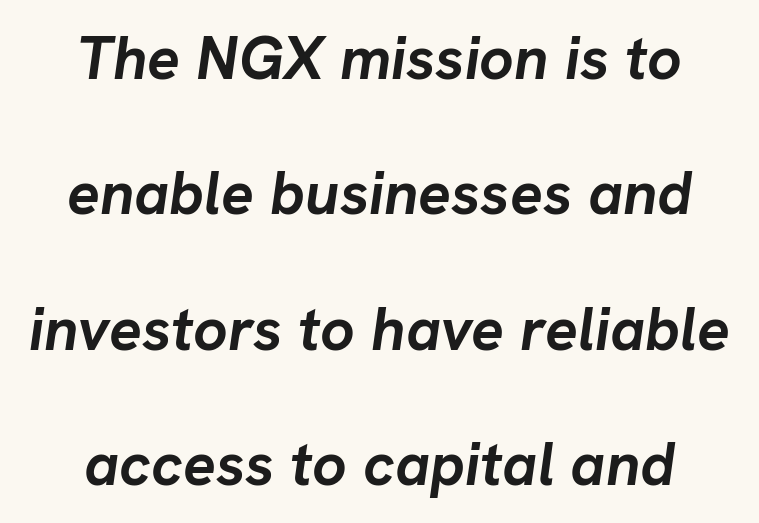
Think of a printed novel: that variable character pitch is what you see here. A clean baseline with only descenders dipping below it. A full-strength bold gives these letters their thick strokes. You could fit nearly another row in the gap between these rows.
